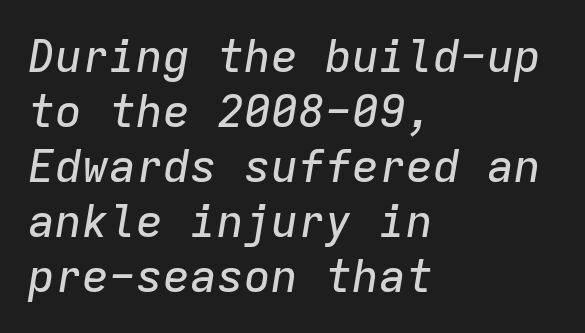
The image shows 45 px text type, italic (leaning right), monospaced; set left-aligned, line spacing 1.22x, normal letter spacing, not underlined; low stroke contrast and a medium x-height.
